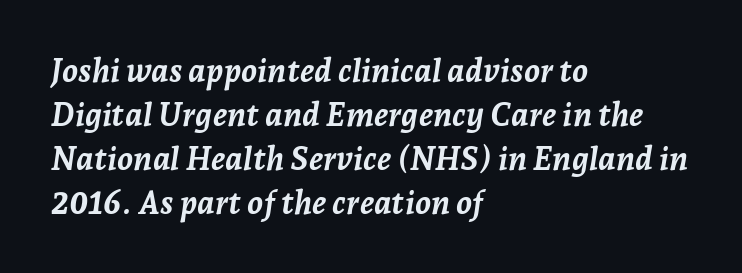
{"italic": "yes", "lean": "right", "slant_degrees": 7, "bold": "yes", "weight": "semibold", "width": "normal", "stroke_contrast": "low", "x_height": "medium", "monospaced": "no", "underline": "no", "align": "left", "line_spacing": "normal", "line_spacing_ratio": 1.37, "letter_spacing": "normal", "letter_spacing_em": 0.0, "glyph_px": 32}
